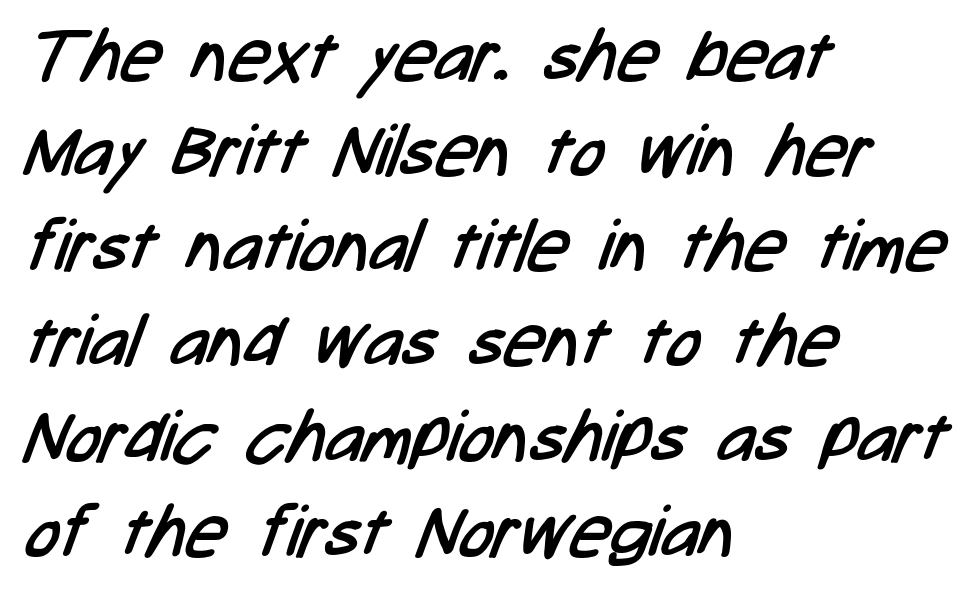
Q: Is the text bold? A: No.
Q: Is the typeface a serif or a sans-serif typeface? A: Sans-serif.
Q: Is the text underlined? A: No.
Q: How is the paragraph aligned? A: Left-aligned.
Q: Is the spacing between letters normal or unusually wide? A: Normal.
Q: Is the spacing between lines tight, normal or loose? A: Normal.
Q: Width (condensed, normal, or wide)? A: Condensed.
Q: Stroke contrast? A: Low.
Q: x-height? A: Medium.
Q: Monospaced? A: No.
